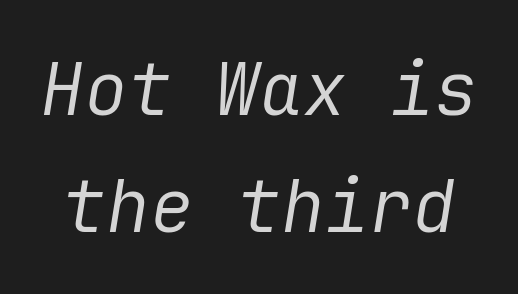
{"italic": "yes", "lean": "right", "slant_degrees": 9, "bold": "no", "weight": "regular", "width": "normal", "stroke_contrast": "low", "x_height": "medium", "underline": "no", "line_spacing": "normal", "line_spacing_ratio": 1.6, "letter_spacing": "normal", "letter_spacing_em": 0.0, "glyph_px": 73}
